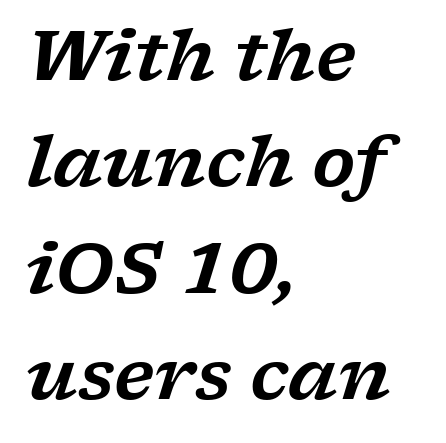
{"serif": "yes", "italic": "yes", "lean": "right", "slant_degrees": 17, "width": "wide", "stroke_contrast": "low", "x_height": "medium", "monospaced": "no", "underline": "no", "align": "left", "line_spacing": "normal", "line_spacing_ratio": 1.52, "letter_spacing": "normal", "letter_spacing_em": 0.0, "glyph_px": 70}
